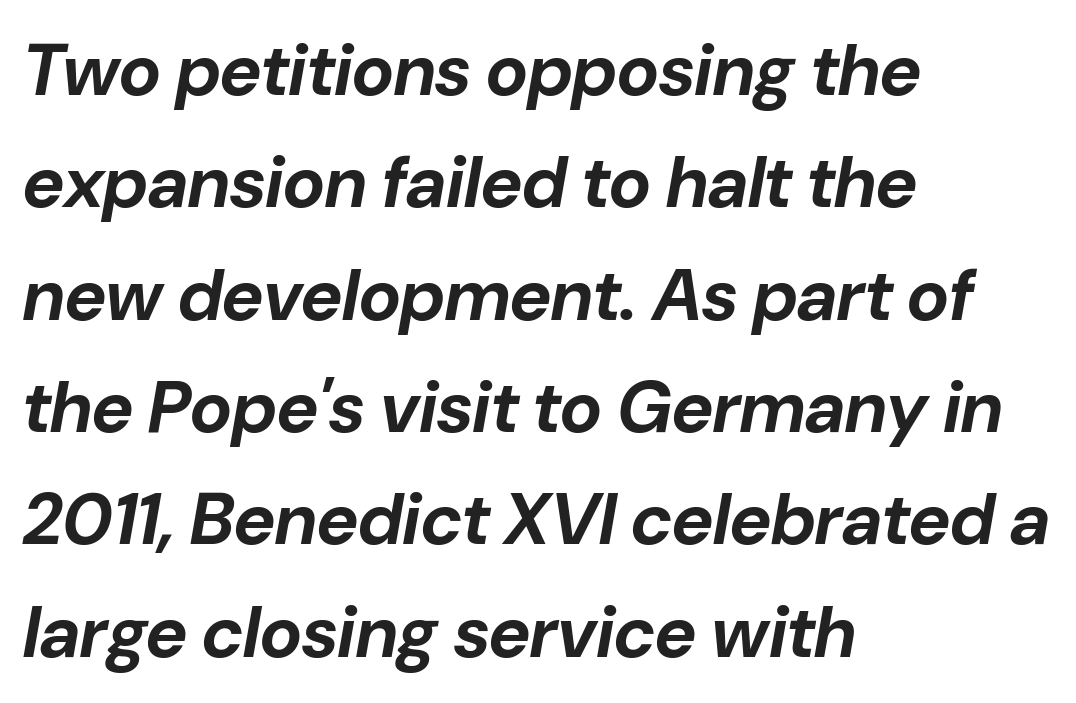
Q: Is the text bold? A: Yes.
Q: Is the text italic (slanted)? A: Yes, it leans right by about 10 degrees.
Q: Is the text underlined? A: No.
Q: How is the paragraph aligned? A: Left-aligned.
Q: Is the spacing between letters normal or unusually wide? A: Normal.
Q: Is the spacing between lines tight, normal or loose? A: Normal.
Q: Width (condensed, normal, or wide)? A: Normal.
Q: Stroke contrast? A: Low.
Q: x-height? A: Medium.
Q: Monospaced? A: No.
